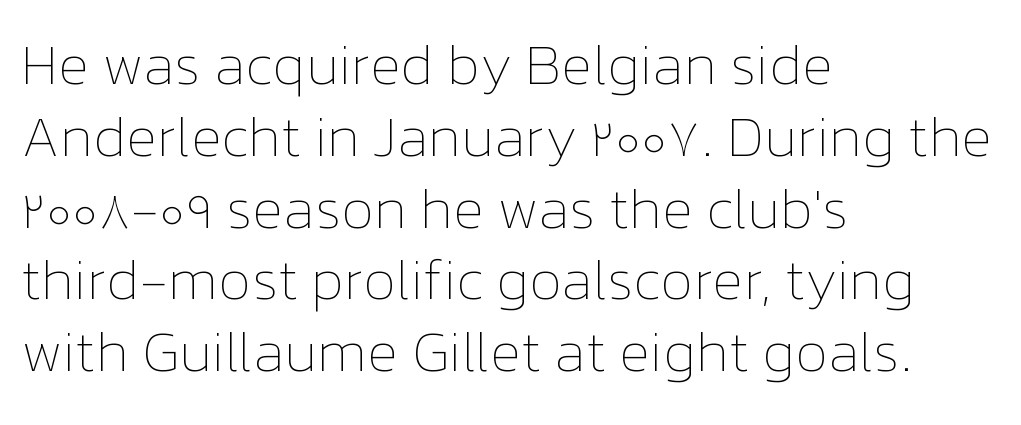
The image shows 57 px thin type, upright; set left-aligned, normal line spacing (1.26x), normal letter spacing, not underlined; low stroke contrast and a medium x-height.
